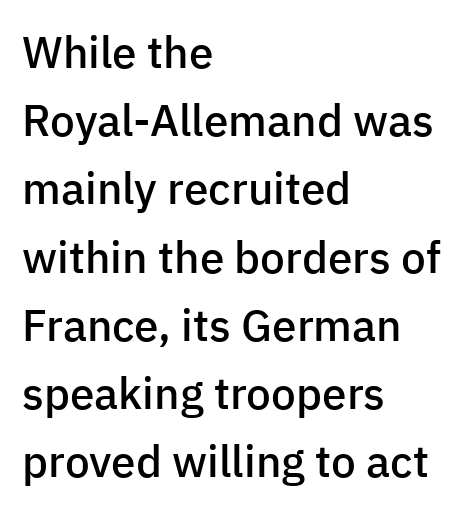
The image shows 44 px semibold sans-serif type, upright; set left-aligned, normal line spacing (1.55x), normal letter spacing, not underlined; low stroke contrast and a medium x-height.
